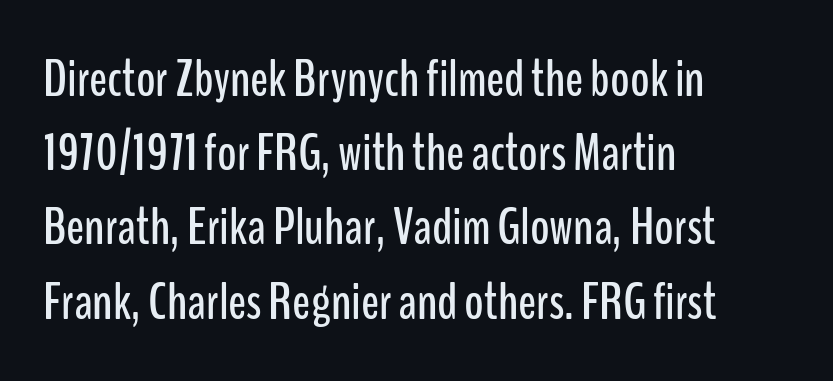
The image shows 53 px condensed sans-serif type, upright; set left-aligned, normal line spacing (1.4x), normal letter spacing, not underlined; low stroke contrast and a medium x-height.
